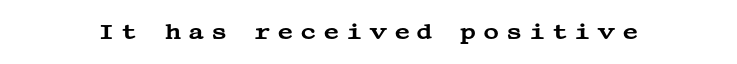
This sample uses an upright cut, with every glyph sitting square on the baseline. In terms of letterspacing, this is a distinctly airy, spread setting. Bare-footed words on every line.
